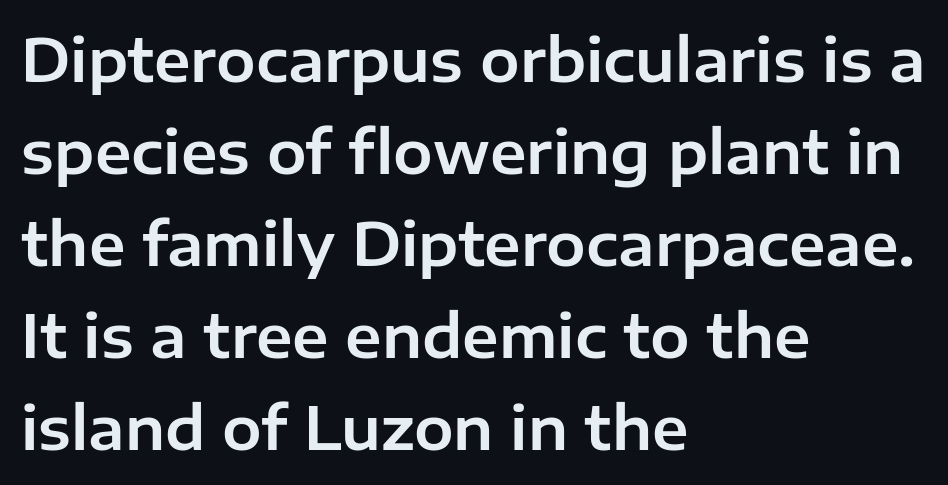
The lettering stays uniformly vertical, giving the passage a roman look. The passage shown stacks its lines at a standard gap. Underlining? Definitely not there. The typesetter chose a ragged-right arrangement here. Here the glyphs are tracked normally, forming tight word shapes. The rendering shows plain stroke endings on the letterforms — a sans-serif design.
